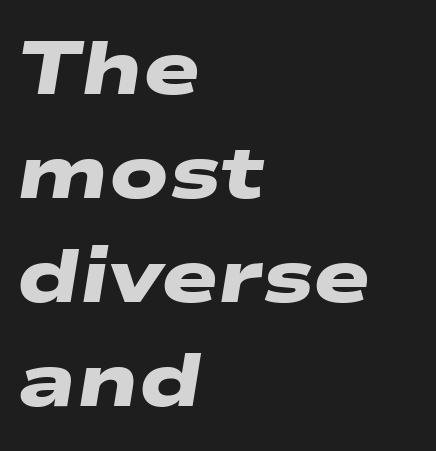
{"serif": "no", "bold": "yes", "weight": "heavy", "width": "wide", "stroke_contrast": "low", "x_height": "medium", "monospaced": "no", "underline": "no", "align": "left", "line_spacing": "normal", "line_spacing_ratio": 1.37, "letter_spacing": "normal", "letter_spacing_em": 0.0, "glyph_px": 76}
